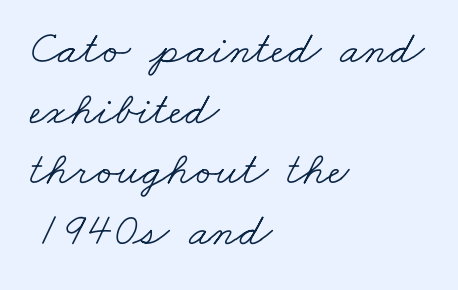
Q: Is the text bold? A: No.
Q: Is the typeface a serif or a sans-serif typeface? A: Serif.
Q: Is the text underlined? A: No.
Q: How is the paragraph aligned? A: Left-aligned.
Q: Is the spacing between letters normal or unusually wide? A: Normal.
Q: Is the spacing between lines tight, normal or loose? A: Normal.
Q: Width (condensed, normal, or wide)? A: Wide.
Q: Stroke contrast? A: Low.
Q: x-height? A: Small.
Q: Monospaced? A: No.
